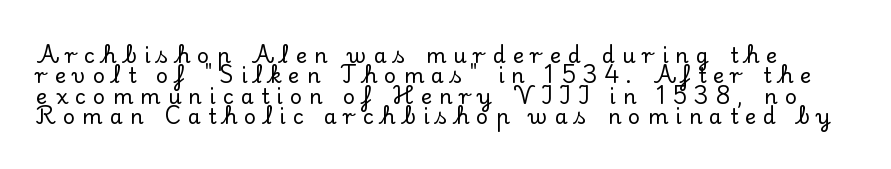
Q: Is the text italic (slanted)? A: No, it is upright.
Q: Is the text underlined? A: No.
Q: Is the spacing between letters normal or unusually wide? A: Unusually wide.
Q: Is the spacing between lines tight, normal or loose? A: Tight.
